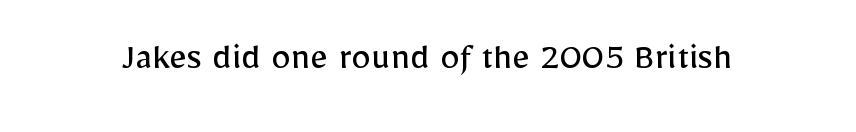
A typesetter would mark this as roman, not italic. The glyphs are unaccompanied by any horizontal stroke below them. The weight tops out at a normal text grade. Here the glyphs are tracked normally, forming tight word shapes. Letterform terminals end flat and unadorned throughout the passage.
